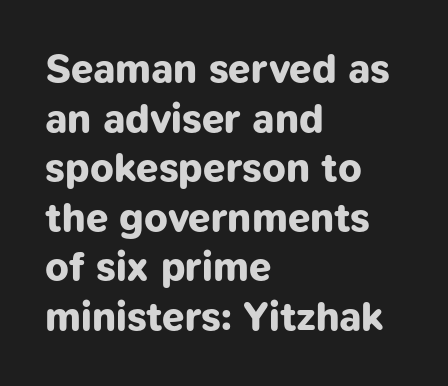
The image shows 40 px bold sans-serif type; set left-aligned, line spacing 1.24x, normal letter spacing, not underlined; low stroke contrast and a medium x-height.
